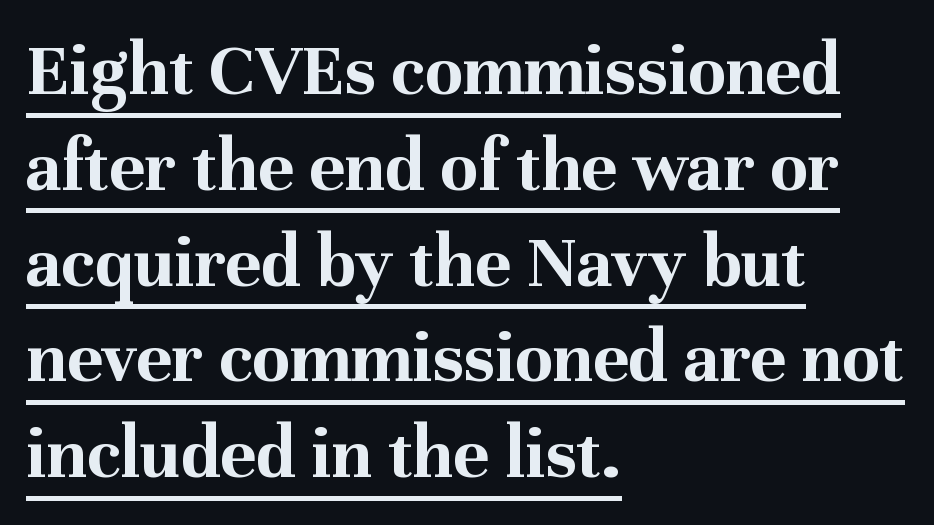
{"serif": "yes", "italic": "no", "bold": "yes", "weight": "bold", "width": "normal", "stroke_contrast": "medium", "x_height": "medium", "monospaced": "no", "underline": "yes", "align": "left", "line_spacing": "normal", "line_spacing_ratio": 1.26, "letter_spacing": "normal", "letter_spacing_em": 0.0, "glyph_px": 76}
